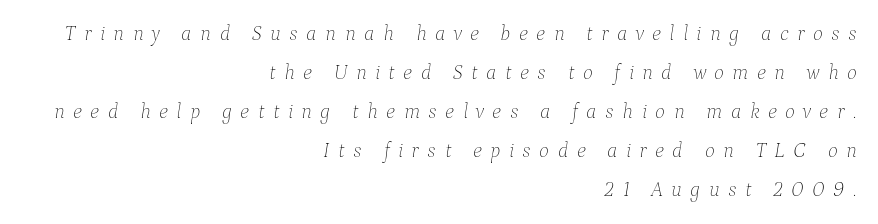
Q: Is the text bold? A: No.
Q: Is the text italic (slanted)? A: Yes, it leans right by about 9 degrees.
Q: Is the text underlined? A: No.
Q: How is the paragraph aligned? A: Right-aligned.
Q: Is the spacing between letters normal or unusually wide? A: Unusually wide.
